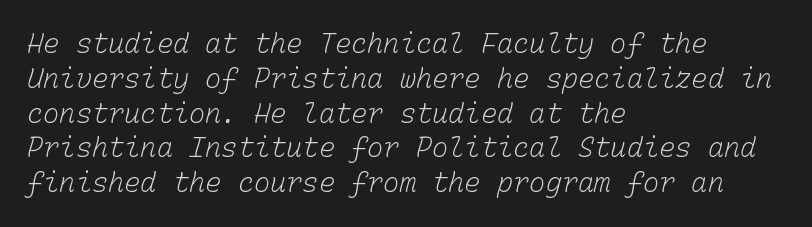
Q: Is the text bold? A: No.
Q: Is the text underlined? A: No.
Q: How is the paragraph aligned? A: Left-aligned.
Q: Is the spacing between letters normal or unusually wide? A: Normal.
Q: Is the spacing between lines tight, normal or loose? A: Normal.
